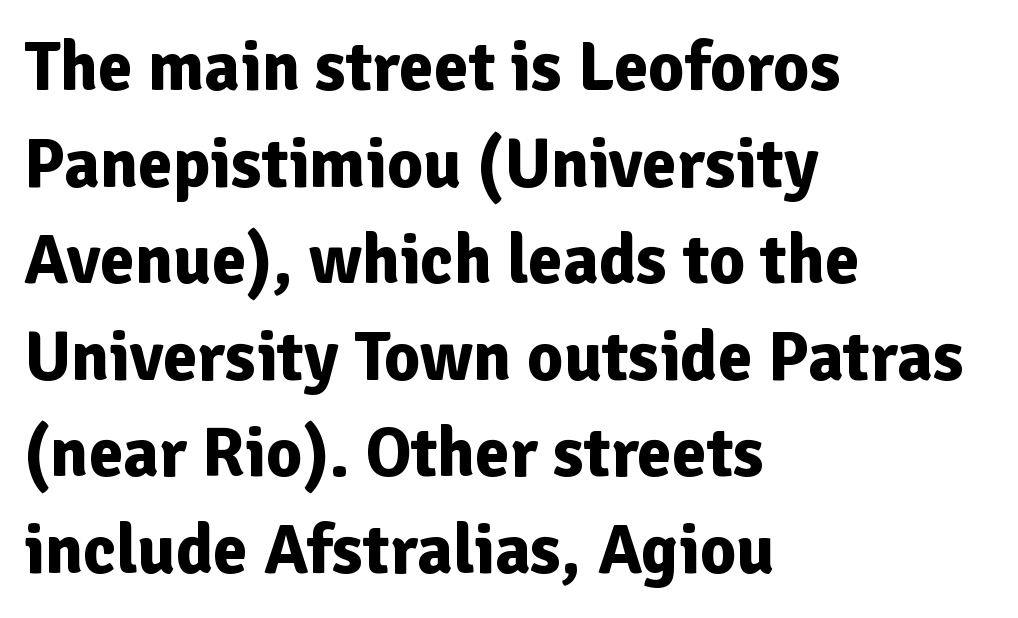
The image shows 70 px bold sans-serif type, upright; set left-aligned, normal line spacing (1.38x), normal letter spacing, not underlined; low stroke contrast and a medium x-height.
